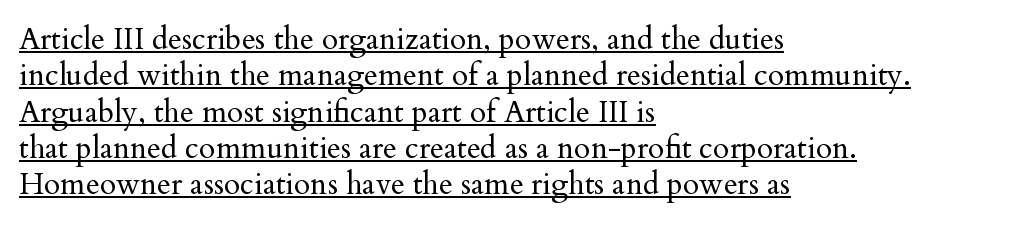
{"serif": "yes", "italic": "no", "bold": "no", "weight": "regular", "width": "normal", "stroke_contrast": "medium", "x_height": "small", "monospaced": "no", "underline": "yes", "align": "left", "line_spacing_ratio": 1.21, "letter_spacing": "normal", "letter_spacing_em": 0.0, "glyph_px": 30}
